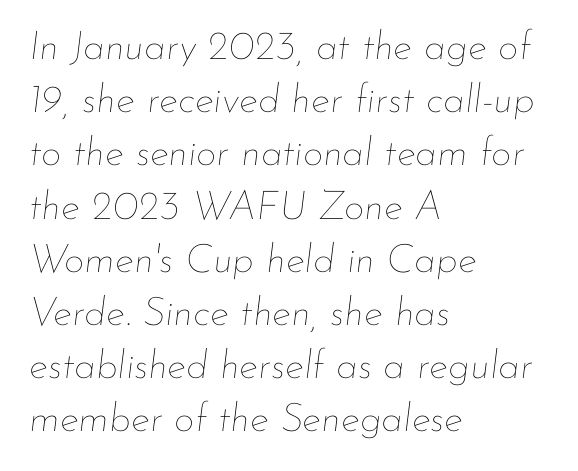
The image shows 40 px thin type, italic (leaning right); set left-aligned, normal line spacing (1.33x), normal letter spacing, not underlined; low stroke contrast and a small x-height.
